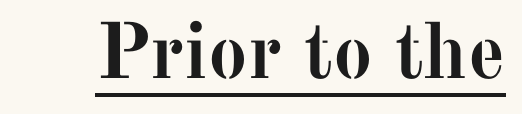
Q: Is the text bold? A: Yes.
Q: Is the text italic (slanted)? A: No, it is upright.
Q: Is the typeface a serif or a sans-serif typeface? A: Serif.
Q: Is the text underlined? A: Yes.
Q: Is the spacing between letters normal or unusually wide? A: Normal.
Q: Width (condensed, normal, or wide)? A: Normal.
Q: Stroke contrast? A: Medium.
Q: x-height? A: Medium.
Q: Monospaced? A: No.
